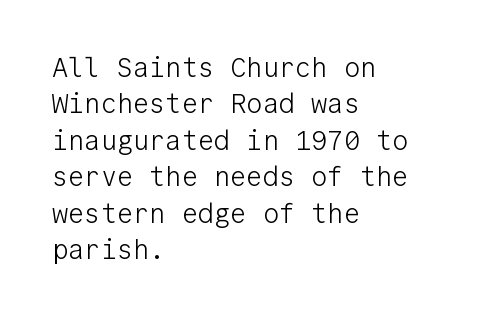
Upright lettering throughout. Reading down the column, the eye jumps a familiar distance to each next line. The typesetting does not lean heavy: it is not bold. Horizontal alignment here is leftward, the default for most running prose. The space directly below the letters is spotless. Glyph-to-glyph distance matches everyday printed text.
